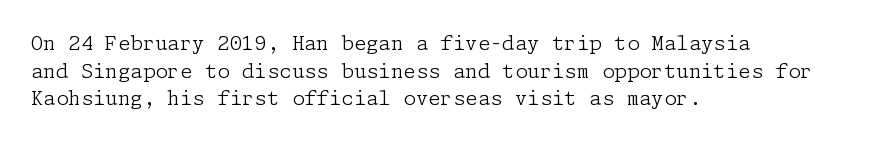
Q: Is the text bold? A: No.
Q: Is the text italic (slanted)? A: No, it is upright.
Q: Is the text underlined? A: No.
Q: How is the paragraph aligned? A: Left-aligned.
Q: Is the spacing between letters normal or unusually wide? A: Normal.
Q: Is the spacing between lines tight, normal or loose? A: Normal.
